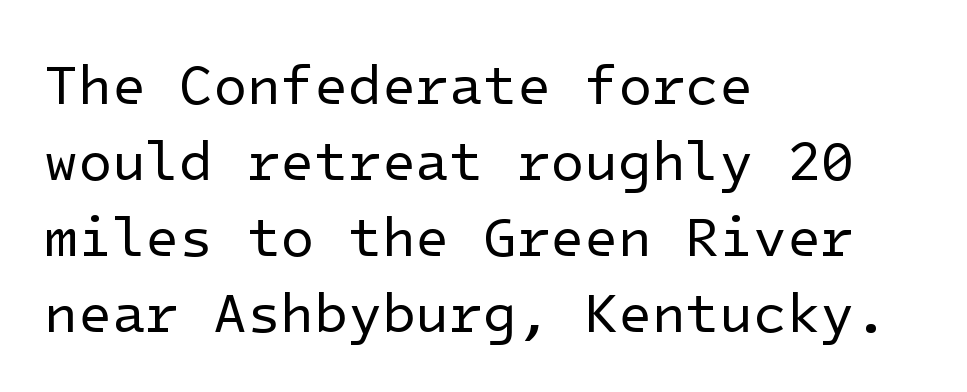
Q: Is the text bold? A: No.
Q: Is the text italic (slanted)? A: No, it is upright.
Q: Is the typeface a serif or a sans-serif typeface? A: Sans-serif.
Q: Is the text underlined? A: No.
Q: How is the paragraph aligned? A: Left-aligned.
Q: Is the spacing between letters normal or unusually wide? A: Normal.
Q: Is the spacing between lines tight, normal or loose? A: Normal.
Q: Width (condensed, normal, or wide)? A: Normal.
Q: Stroke contrast? A: Low.
Q: x-height? A: Medium.
